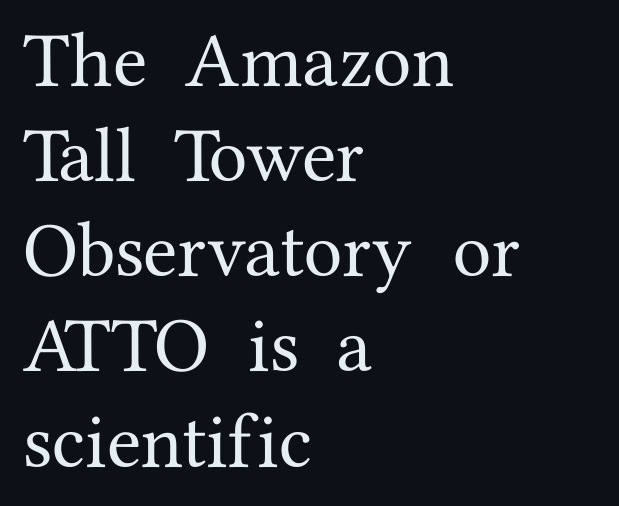
Q: Is the text italic (slanted)? A: No, it is upright.
Q: Is the typeface a serif or a sans-serif typeface? A: Serif.
Q: Is the text underlined? A: No.
Q: How is the paragraph aligned? A: Left-aligned.
Q: Is the spacing between letters normal or unusually wide? A: Normal.
Q: Width (condensed, normal, or wide)? A: Normal.
Q: Stroke contrast? A: Medium.
Q: x-height? A: Medium.
Q: Monospaced? A: No.
